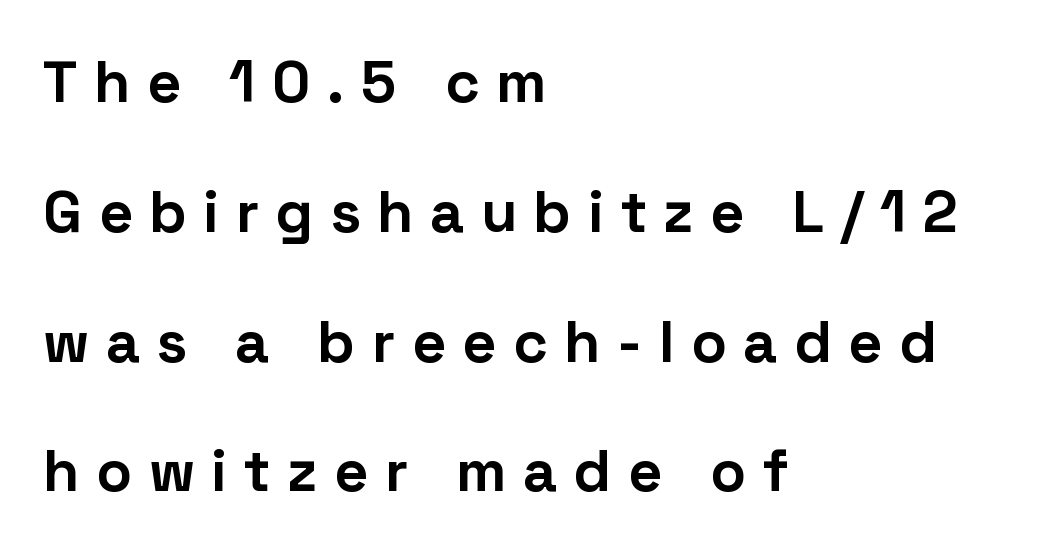
Q: Is the text bold? A: Yes.
Q: Is the text italic (slanted)? A: No, it is upright.
Q: Is the typeface a serif or a sans-serif typeface? A: Sans-serif.
Q: Is the text underlined? A: No.
Q: How is the paragraph aligned? A: Left-aligned.
Q: Is the spacing between letters normal or unusually wide? A: Unusually wide.
Q: Is the spacing between lines tight, normal or loose? A: Loose.
Q: Width (condensed, normal, or wide)? A: Normal.
Q: Stroke contrast? A: Low.
Q: x-height? A: Medium.
Q: Monospaced? A: No.
